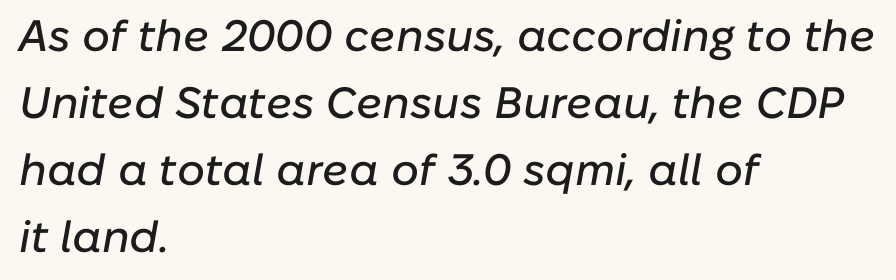
{"italic": "yes", "lean": "right", "slant_degrees": 10, "width": "normal", "stroke_contrast": "low", "x_height": "medium", "monospaced": "no", "underline": "no", "align": "left", "line_spacing": "normal", "line_spacing_ratio": 1.52, "letter_spacing": "normal", "letter_spacing_em": 0.0, "glyph_px": 44}
